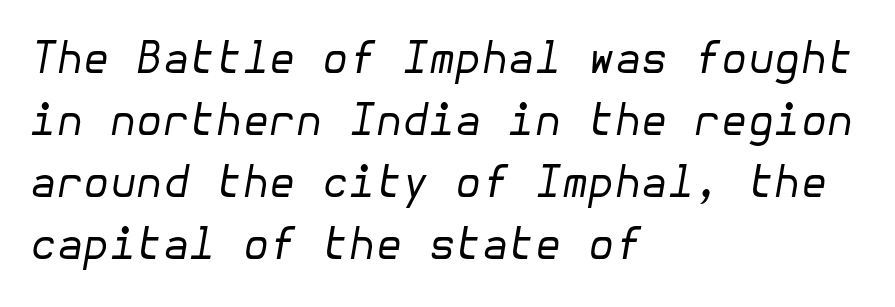
Q: Is the text bold? A: No.
Q: Is the text italic (slanted)? A: Yes, it leans right by about 10 degrees.
Q: Is the text underlined? A: No.
Q: How is the paragraph aligned? A: Left-aligned.
Q: Is the spacing between letters normal or unusually wide? A: Normal.
Q: Is the spacing between lines tight, normal or loose? A: Normal.
Q: Width (condensed, normal, or wide)? A: Normal.
Q: Stroke contrast? A: Low.
Q: x-height? A: Medium.
